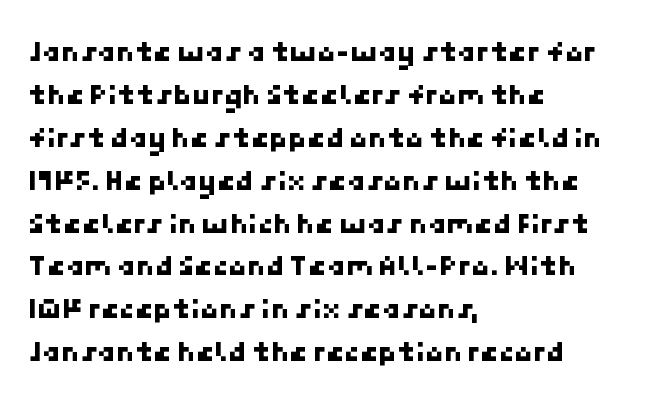
Just letters on the line, the space beneath them empty. The characters display no serif detailing; their extremities are plain. Whoever set this chose a conventional vertical rhythm. These lines keep a tight, regular rhythm from letter to letter. The setting favours the left margin, as ordinary paragraphs usually do.
